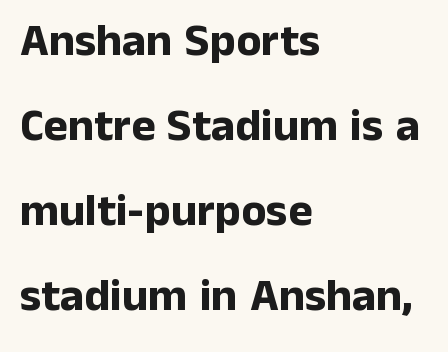
The image shows 46 px bold sans-serif type, upright; set left-aligned, line spacing 1.85x, normal letter spacing, not underlined; low stroke contrast and a medium x-height.
